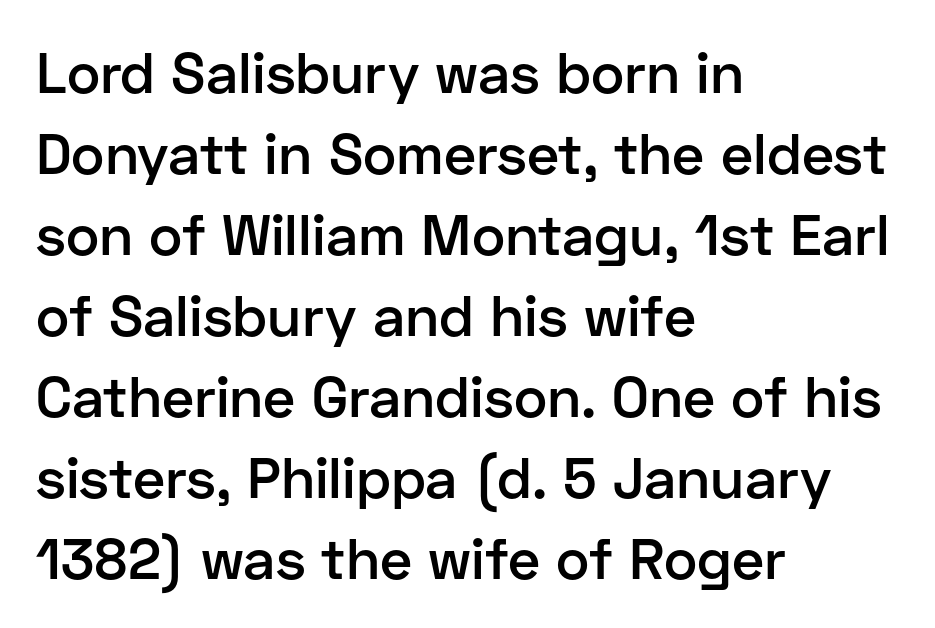
Q: Is the text bold? A: Semi-bold.
Q: Is the text italic (slanted)? A: No, it is upright.
Q: Is the typeface a serif or a sans-serif typeface? A: Sans-serif.
Q: Is the text underlined? A: No.
Q: How is the paragraph aligned? A: Left-aligned.
Q: Is the spacing between letters normal or unusually wide? A: Normal.
Q: Is the spacing between lines tight, normal or loose? A: Normal.
Q: Width (condensed, normal, or wide)? A: Normal.
Q: Stroke contrast? A: Low.
Q: x-height? A: Medium.
Q: Monospaced? A: No.
